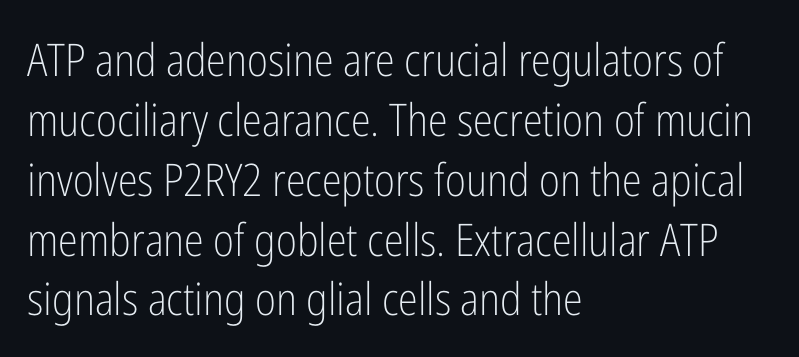
Q: Is the text bold? A: No.
Q: Is the text italic (slanted)? A: No, it is upright.
Q: Is the typeface a serif or a sans-serif typeface? A: Sans-serif.
Q: Is the text underlined? A: No.
Q: How is the paragraph aligned? A: Left-aligned.
Q: Is the spacing between letters normal or unusually wide? A: Normal.
Q: Is the spacing between lines tight, normal or loose? A: Normal.
Q: Width (condensed, normal, or wide)? A: Condensed.
Q: Stroke contrast? A: Low.
Q: x-height? A: Medium.
Q: Monospaced? A: No.
